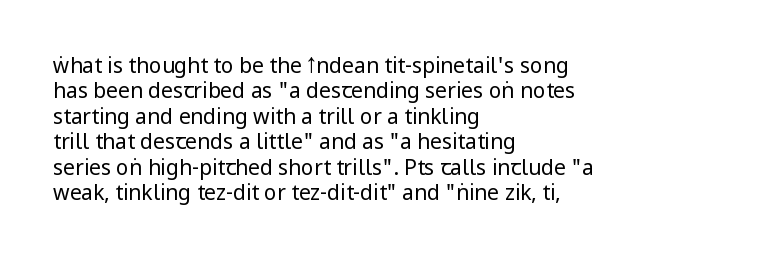
{"italic": "no", "bold": "no", "underline": "no", "align": "left", "line_spacing_ratio": 1.21, "letter_spacing": "normal", "letter_spacing_em": 0.0, "glyph_px": 21}
